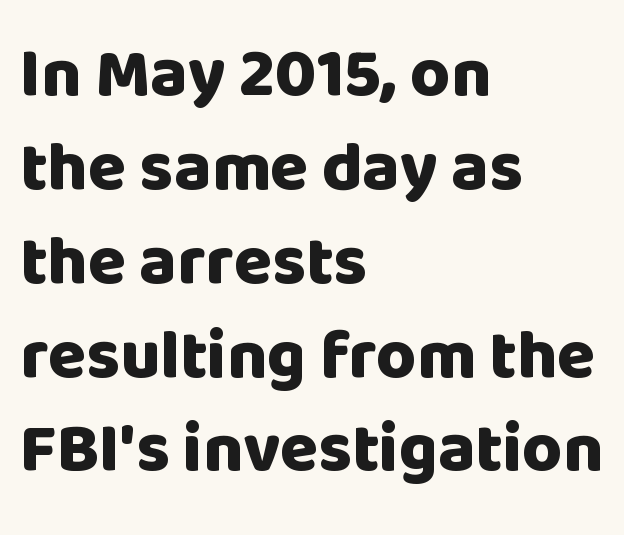
The image shows 69 px heavy sans-serif type, upright; set left-aligned, normal line spacing (1.36x), normal letter spacing, not underlined; low stroke contrast and a large x-height.
